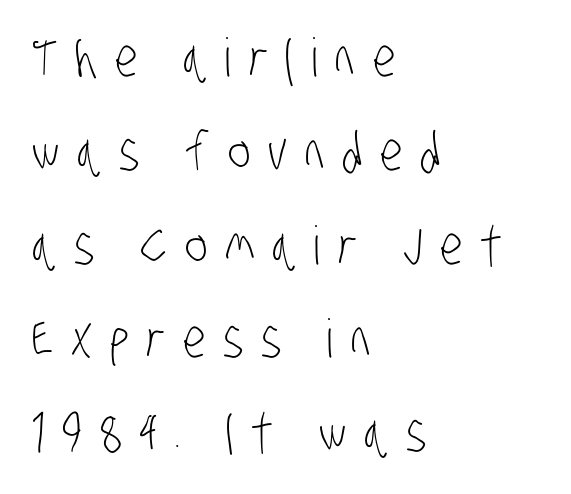
Q: Is the text bold? A: No.
Q: Is the typeface a serif or a sans-serif typeface? A: Sans-serif.
Q: Is the text underlined? A: No.
Q: How is the paragraph aligned? A: Left-aligned.
Q: Is the spacing between letters normal or unusually wide? A: Unusually wide.
Q: Width (condensed, normal, or wide)? A: Condensed.
Q: Stroke contrast? A: Low.
Q: x-height? A: Large.
Q: Monospaced? A: No.
